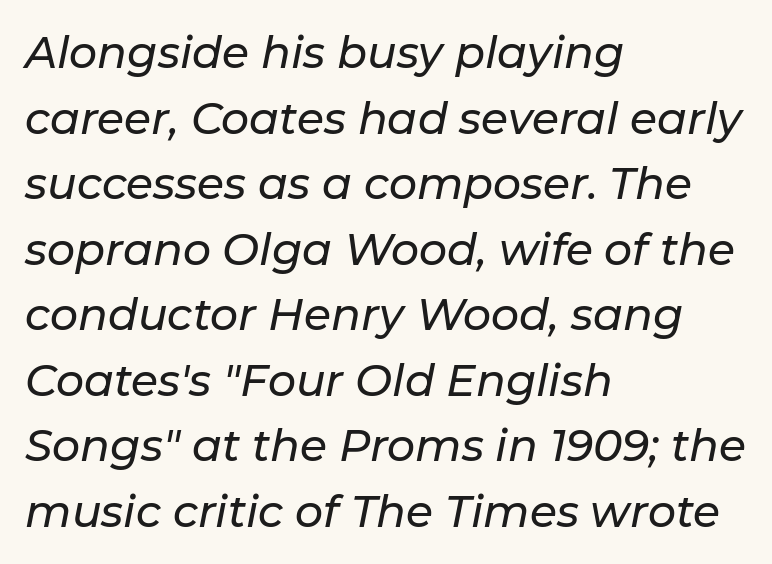
Q: Is the text italic (slanted)? A: Yes, it leans right by about 11 degrees.
Q: Is the text underlined? A: No.
Q: How is the paragraph aligned? A: Left-aligned.
Q: Is the spacing between letters normal or unusually wide? A: Normal.
Q: Is the spacing between lines tight, normal or loose? A: Normal.
Q: Width (condensed, normal, or wide)? A: Normal.
Q: Stroke contrast? A: Low.
Q: x-height? A: Medium.
Q: Monospaced? A: No.
